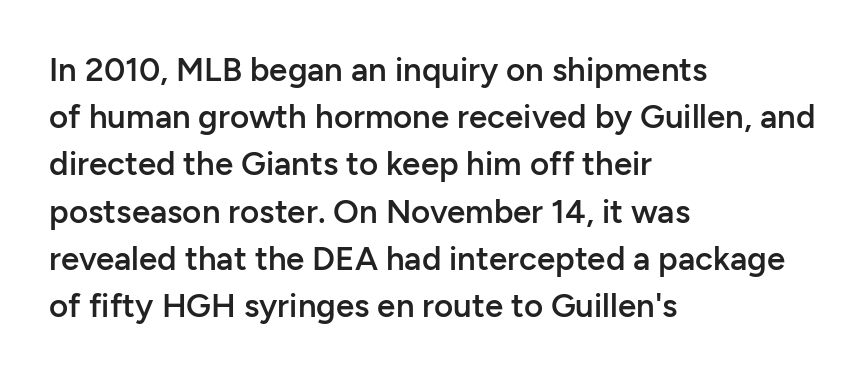
Q: Is the text bold? A: Semi-bold.
Q: Is the text italic (slanted)? A: No, it is upright.
Q: Is the typeface a serif or a sans-serif typeface? A: Sans-serif.
Q: Is the text underlined? A: No.
Q: How is the paragraph aligned? A: Left-aligned.
Q: Is the spacing between letters normal or unusually wide? A: Normal.
Q: Is the spacing between lines tight, normal or loose? A: Normal.
Q: Width (condensed, normal, or wide)? A: Normal.
Q: Stroke contrast? A: Low.
Q: x-height? A: Medium.
Q: Monospaced? A: No.
